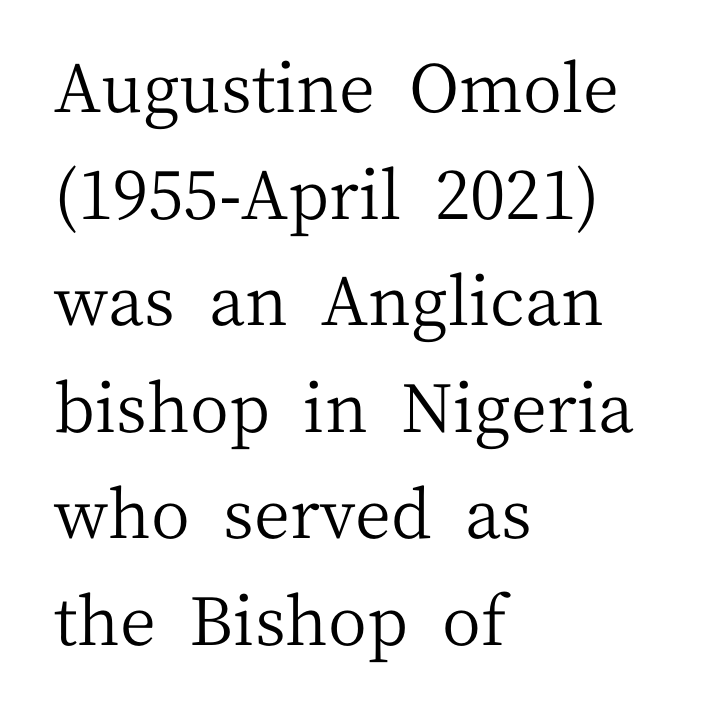
Q: Is the text bold? A: No.
Q: Is the text italic (slanted)? A: No, it is upright.
Q: Is the typeface a serif or a sans-serif typeface? A: Serif.
Q: Is the text underlined? A: No.
Q: How is the paragraph aligned? A: Left-aligned.
Q: Is the spacing between letters normal or unusually wide? A: Normal.
Q: Is the spacing between lines tight, normal or loose? A: Normal.
Q: Width (condensed, normal, or wide)? A: Normal.
Q: Stroke contrast? A: Medium.
Q: x-height? A: Medium.
Q: Monospaced? A: No.
